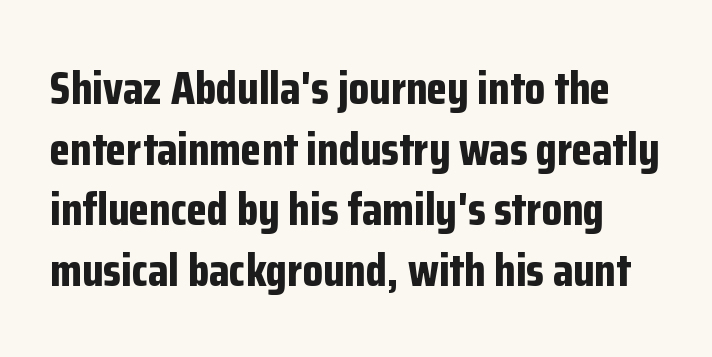
The image shows 47 px bold, condensed sans-serif type, upright; set normal line spacing (1.29x), normal letter spacing, not underlined; low stroke contrast and a medium x-height.
